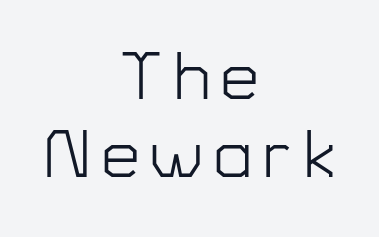
Where is the straight margin? There isn't one; the lines are centered. Typographically, this falls in the sans-serif category. If you drew a line through each stem, it would be perfectly vertical. Weight: in the light-to-regular range. Descenders hang freely into open space.
